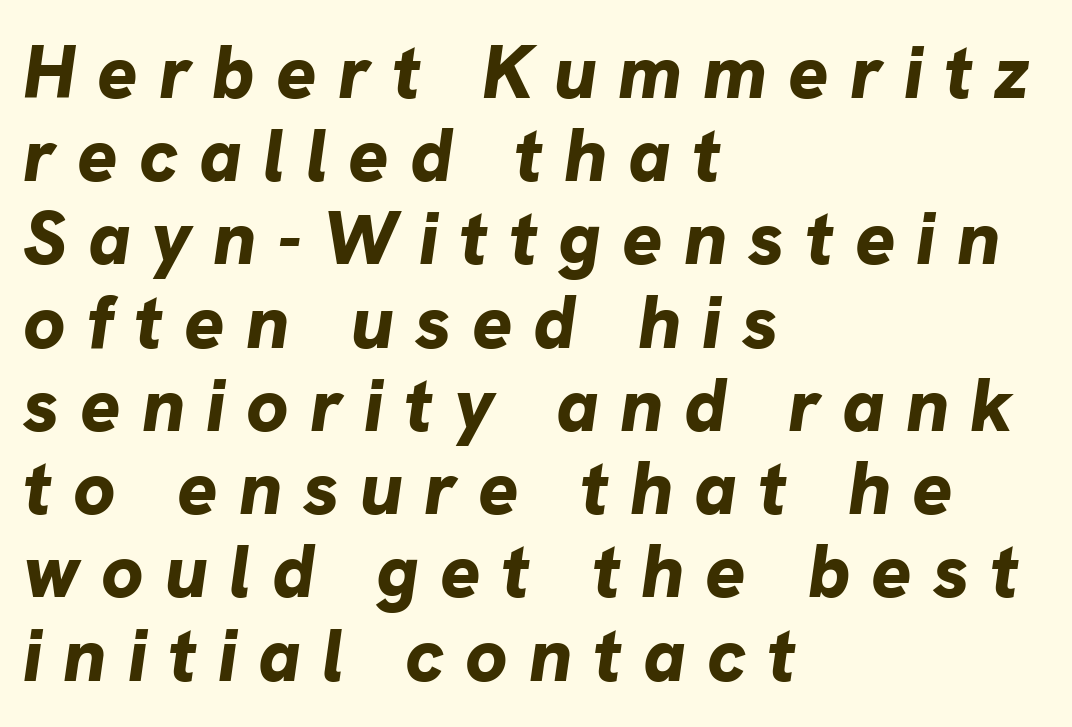
Q: Is the text bold? A: Yes.
Q: Is the text italic (slanted)? A: Yes, it leans right by about 8 degrees.
Q: Is the text underlined? A: No.
Q: How is the paragraph aligned? A: Left-aligned.
Q: Is the spacing between letters normal or unusually wide? A: Unusually wide.
Q: Is the spacing between lines tight, normal or loose? A: Tight.
Q: Width (condensed, normal, or wide)? A: Normal.
Q: Stroke contrast? A: Low.
Q: x-height? A: Medium.
Q: Monospaced? A: No.
